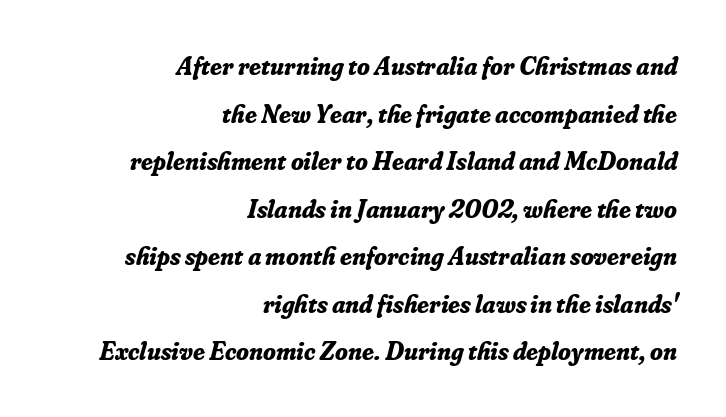
Q: Is the text bold? A: Yes.
Q: Is the text italic (slanted)? A: Yes, it leans right by about 16 degrees.
Q: Is the text underlined? A: No.
Q: How is the paragraph aligned? A: Right-aligned.
Q: Is the spacing between letters normal or unusually wide? A: Normal.
